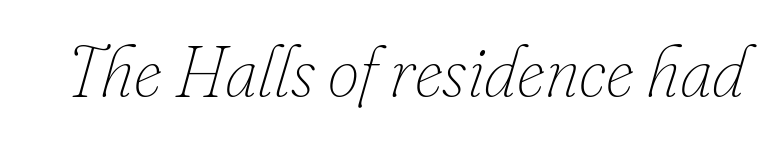
{"italic": "yes", "lean": "right", "slant_degrees": 16, "bold": "no", "weight": "thin", "width": "normal", "stroke_contrast": "low", "x_height": "small", "monospaced": "no", "underline": "no", "letter_spacing": "normal", "letter_spacing_em": 0.0, "glyph_px": 71}
